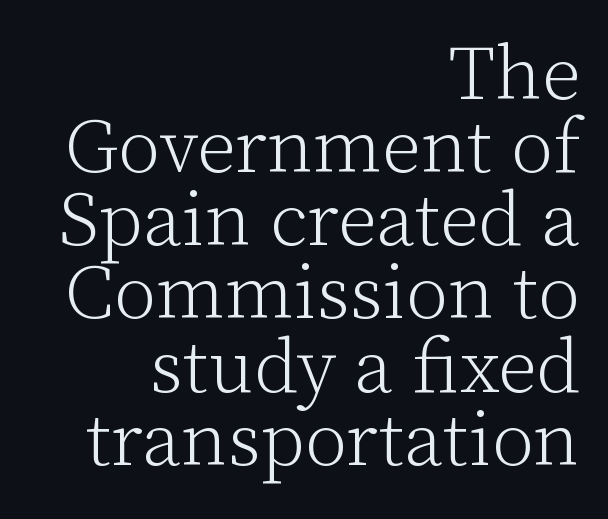
{"serif": "yes", "italic": "no", "bold": "no", "weight": "light", "width": "normal", "stroke_contrast": "low", "x_height": "medium", "monospaced": "no", "underline": "no", "align": "right", "line_spacing": "tight", "line_spacing_ratio": 0.95, "letter_spacing": "normal", "letter_spacing_em": 0.0, "glyph_px": 77}
